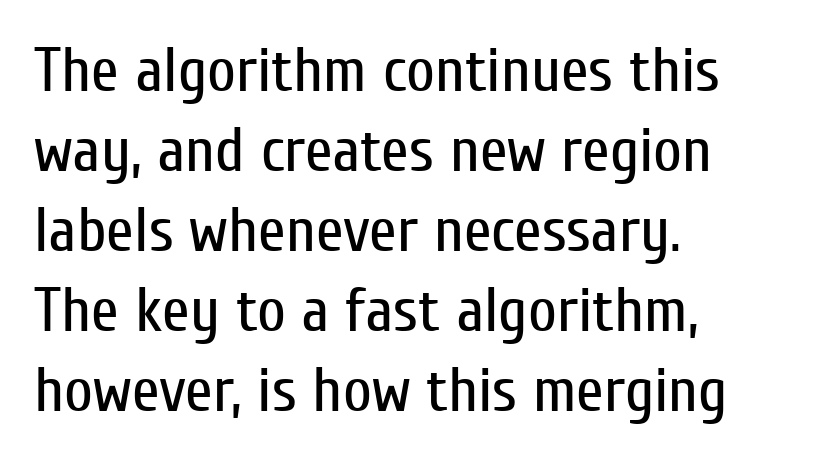
{"serif": "no", "italic": "no", "bold": "no", "weight": "regular", "width": "condensed", "stroke_contrast": "low", "x_height": "medium", "monospaced": "no", "underline": "no", "align": "left", "line_spacing": "normal", "line_spacing_ratio": 1.27, "letter_spacing": "normal", "letter_spacing_em": 0.0, "glyph_px": 63}
